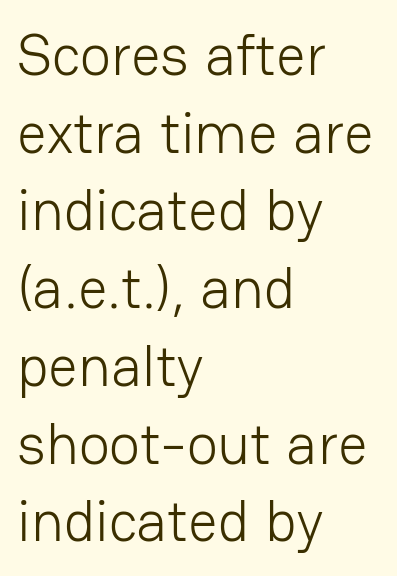
{"serif": "no", "italic": "no", "bold": "no", "weight": "light", "width": "normal", "stroke_contrast": "low", "x_height": "medium", "monospaced": "no", "underline": "no", "align": "left", "line_spacing": "normal", "line_spacing_ratio": 1.34, "letter_spacing": "normal", "letter_spacing_em": 0.0, "glyph_px": 58}
